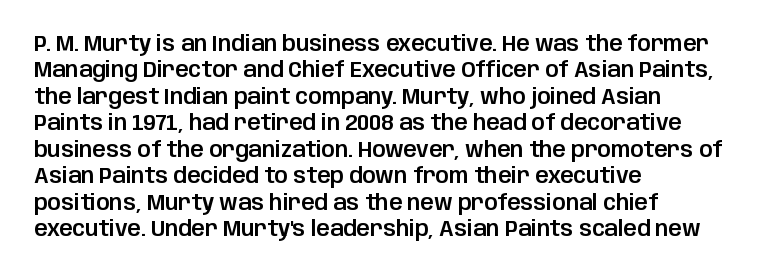
Q: Is the text italic (slanted)? A: No, it is upright.
Q: Is the text underlined? A: No.
Q: How is the paragraph aligned? A: Left-aligned.
Q: Is the spacing between letters normal or unusually wide? A: Normal.
Q: Is the spacing between lines tight, normal or loose? A: Normal.
